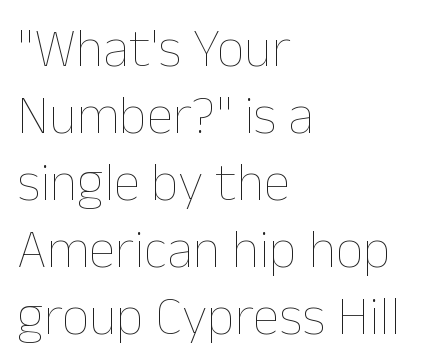
{"italic": "no", "bold": "no", "weight": "thin", "width": "normal", "stroke_contrast": "low", "x_height": "medium", "monospaced": "no", "underline": "no", "align": "left", "line_spacing_ratio": 1.24, "letter_spacing": "normal", "letter_spacing_em": 0.0, "glyph_px": 54}
